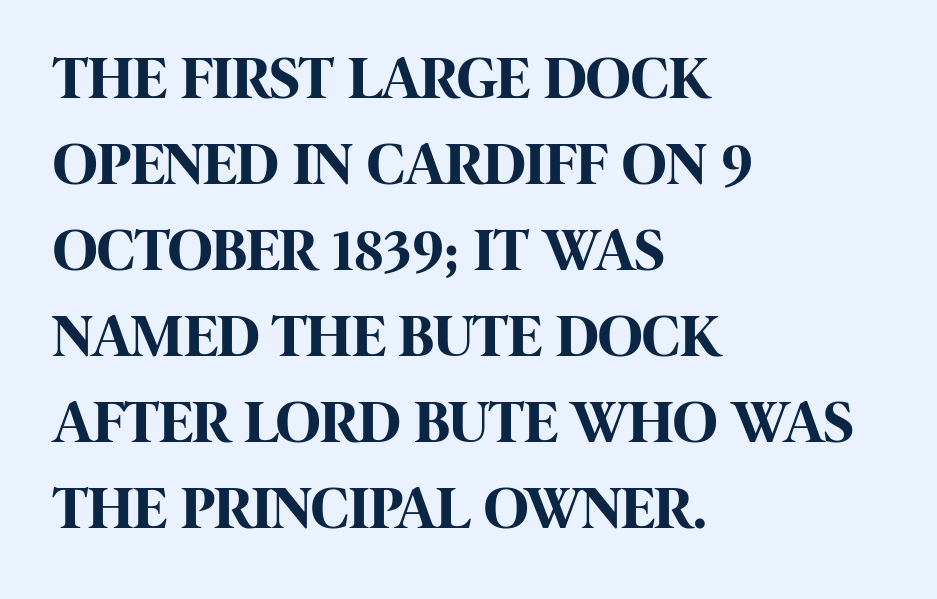
Q: Is the text bold? A: Yes.
Q: Is the text italic (slanted)? A: No, it is upright.
Q: Is the typeface a serif or a sans-serif typeface? A: Sans-serif.
Q: Is the text underlined? A: No.
Q: How is the paragraph aligned? A: Left-aligned.
Q: Is the spacing between letters normal or unusually wide? A: Normal.
Q: Is the spacing between lines tight, normal or loose? A: Normal.
Q: Width (condensed, normal, or wide)? A: Condensed.
Q: Stroke contrast? A: High.
Q: x-height? A: Large.
Q: Monospaced? A: No.
